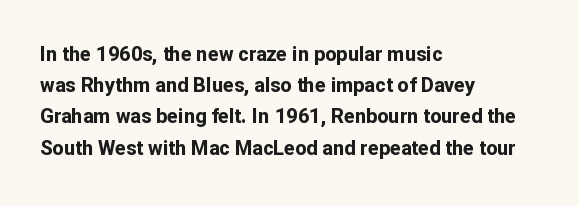
Q: Is the text bold? A: Yes.
Q: Is the text italic (slanted)? A: No, it is upright.
Q: Is the text underlined? A: No.
Q: How is the paragraph aligned? A: Left-aligned.
Q: Is the spacing between letters normal or unusually wide? A: Normal.
Q: Is the spacing between lines tight, normal or loose? A: Normal.
